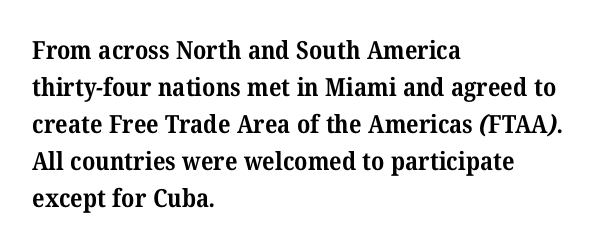
{"bold": "yes", "underline": "no", "align": "left", "line_spacing": "normal", "line_spacing_ratio": 1.48, "letter_spacing": "normal", "letter_spacing_em": 0.0, "glyph_px": 25}
